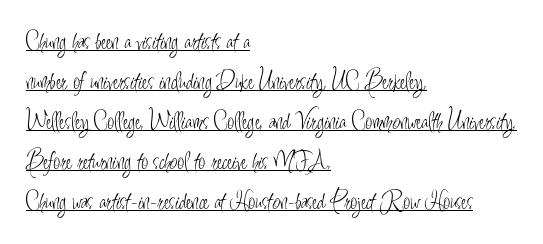
The rendering uses a moderate line-height, typical for paragraphs. What decoration does the sample have? An underline. Leftover space on each line is placed entirely after the last word. The tracking reads as untouched default to a designer's eye. Weight class: somewhere from thin through regular.
